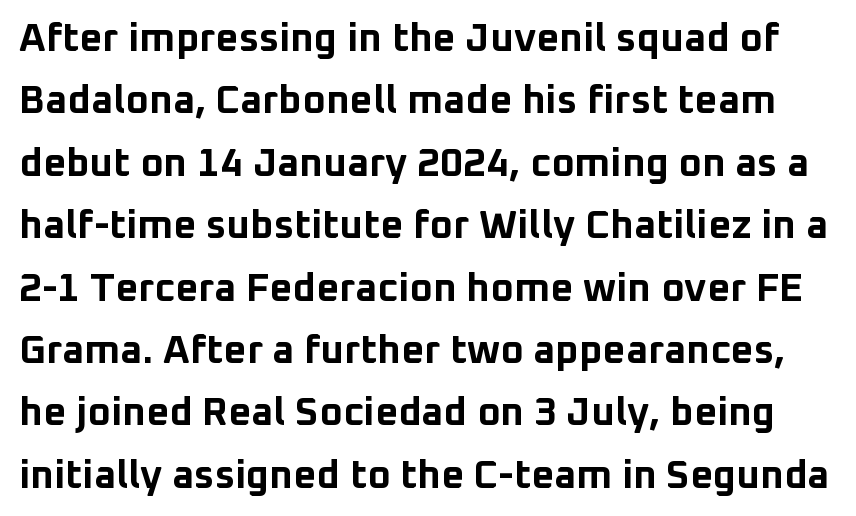
The image shows 40 px bold sans-serif type, upright; set normal line spacing (1.56x), normal letter spacing, not underlined; low stroke contrast and a medium x-height.
